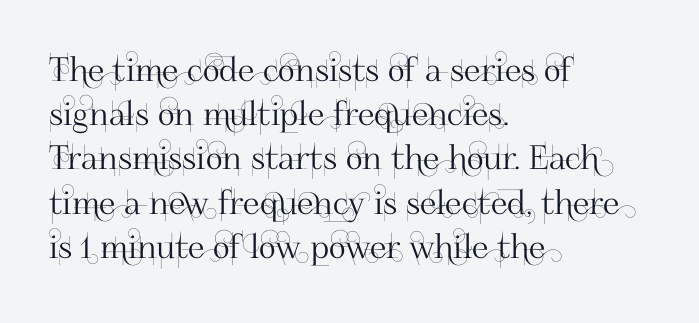
Observe the ordinary spacing: letters are neighbours, not strangers. The font's upright variant was chosen for this text. Varying glyph widths throughout — classic text-font behaviour. Left-aligned paragraph, ragged on the right.
